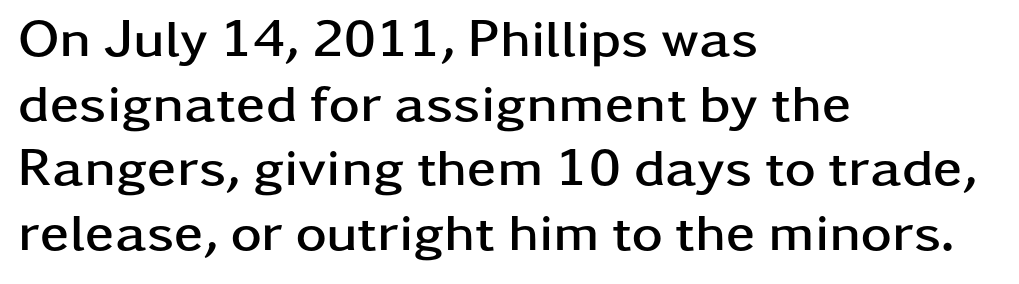
The glyphs in this specimen are sans serif. Check the space under the baseline: it is left empty. Reading down the block, your eye returns to a fixed left position each line. Letter spacing: default. The rendering uses natural spacing where letterforms have individual widths.
